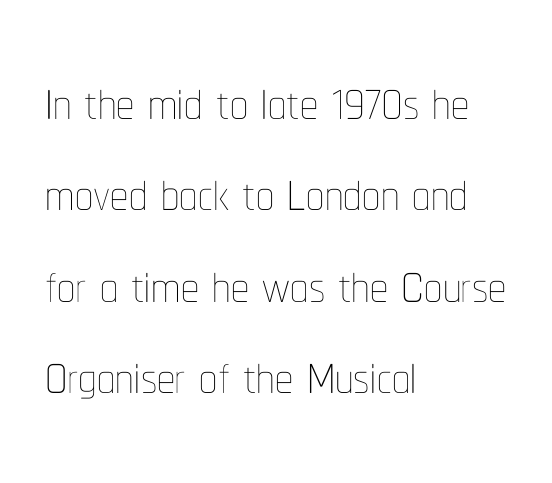
No heavy texture on the line: the type isn't bold. The space directly below the letters is spotless. The typesetter chose a ragged-right arrangement here. The face used here is rendered with its standard letterfit.
